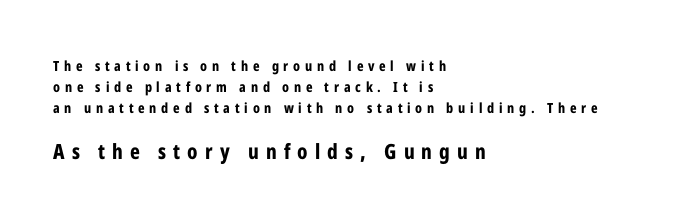
The image shows 21 px bold type, upright; set left-aligned, normal line spacing (1.49x), unusually wide letter spacing (+0.34 em), not underlined; the second (bottom) block is 1.5x larger.
